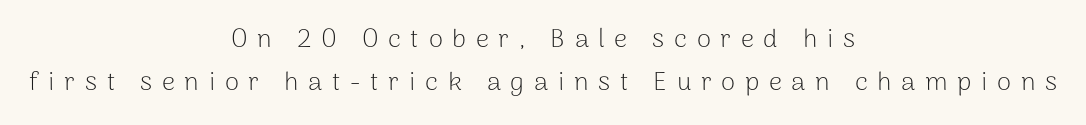
The image shows 26 px text type, upright; set centered, normal line spacing (1.66x), unusually wide letter spacing (+0.37 em), not underlined.
